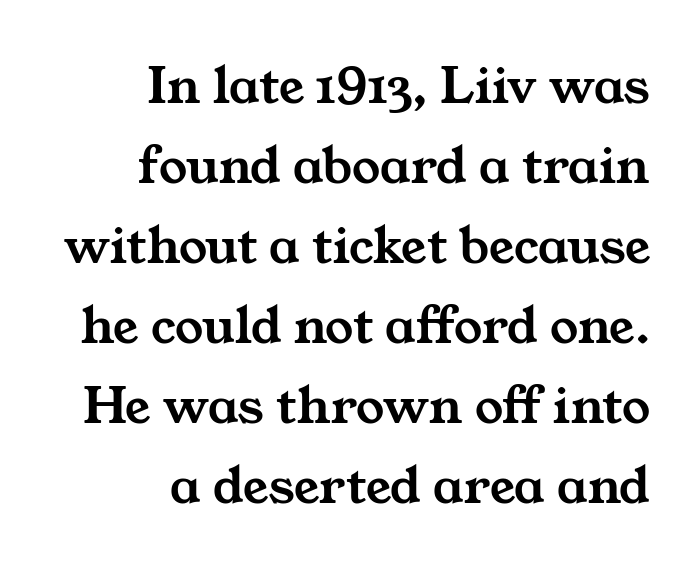
Character widths vary here, with narrow letters taking less room than wide ones. Line endings align vertically; line beginnings do not. Regular leading. Any mark beneath the type? The region is blank. The characters display serif detailing at their extremities.
